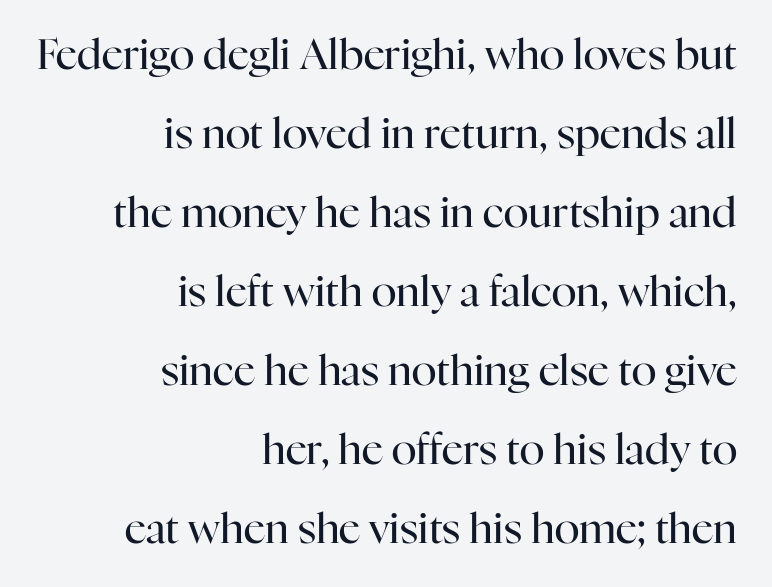
Q: Is the text bold? A: No.
Q: Is the text italic (slanted)? A: No, it is upright.
Q: Is the typeface a serif or a sans-serif typeface? A: Serif.
Q: Is the text underlined? A: No.
Q: How is the paragraph aligned? A: Right-aligned.
Q: Is the spacing between letters normal or unusually wide? A: Normal.
Q: Width (condensed, normal, or wide)? A: Normal.
Q: Stroke contrast? A: High.
Q: x-height? A: Medium.
Q: Monospaced? A: No.
